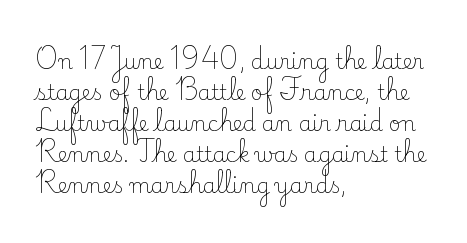
No chunkiness to these letters — they're not bold. The area under the type is left untouched. This rendering uses left alignment, leaving the right contour irregular. The font's upright variant was chosen for this text. Compared with typical body copy, the letter spacing here is the same.
